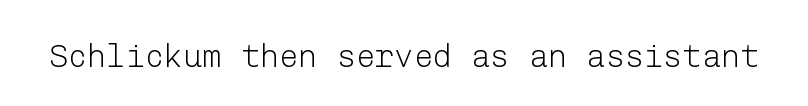
{"serif": "no", "italic": "no", "bold": "no", "weight": "light", "width": "normal", "stroke_contrast": "low", "x_height": "medium", "underline": "no", "letter_spacing": "normal", "letter_spacing_em": 0.0, "glyph_px": 32}
